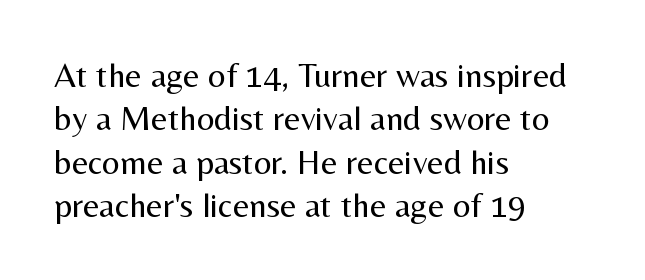
{"serif": "no", "italic": "no", "bold": "no", "weight": "regular", "width": "normal", "stroke_contrast": "medium", "x_height": "medium", "monospaced": "no", "underline": "no", "align": "left", "line_spacing_ratio": 1.24, "letter_spacing": "normal", "letter_spacing_em": 0.0, "glyph_px": 35}
